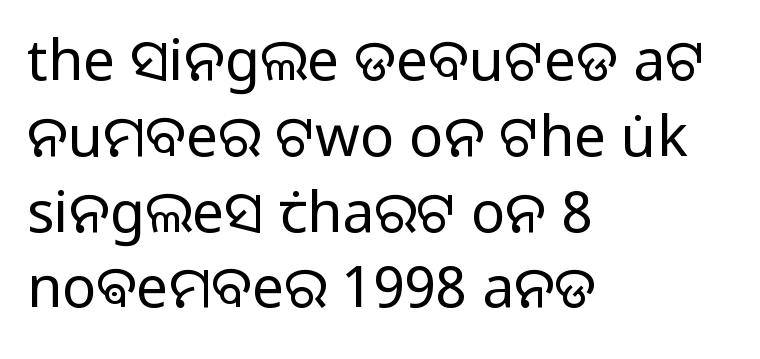
The image shows 57 px regular-weight sans-serif type, upright; set left-aligned, normal line spacing (1.33x), normal letter spacing, not underlined; low stroke contrast and a medium x-height.
